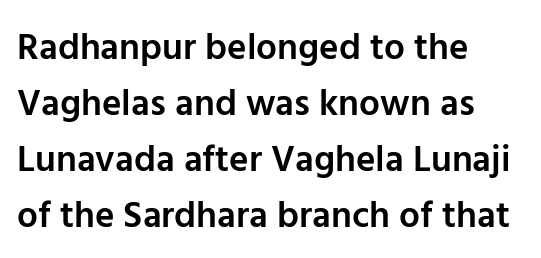
The image shows 37 px semibold sans-serif type, upright; set left-aligned, normal line spacing (1.51x), normal letter spacing, not underlined; low stroke contrast and a medium x-height.
